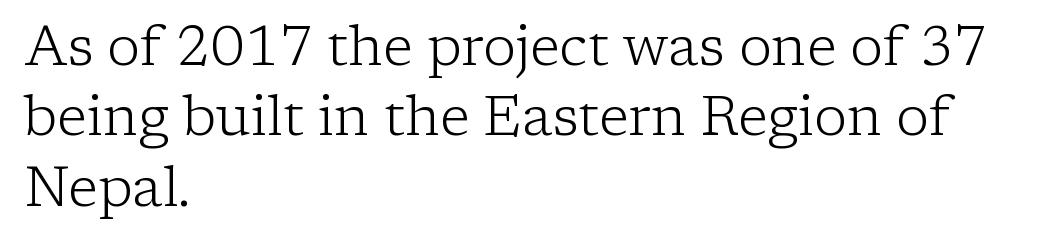
Q: Is the text bold? A: No.
Q: Is the text italic (slanted)? A: No, it is upright.
Q: Is the typeface a serif or a sans-serif typeface? A: Serif.
Q: Is the text underlined? A: No.
Q: How is the paragraph aligned? A: Left-aligned.
Q: Is the spacing between letters normal or unusually wide? A: Normal.
Q: Is the spacing between lines tight, normal or loose? A: Normal.
Q: Width (condensed, normal, or wide)? A: Normal.
Q: Stroke contrast? A: Low.
Q: x-height? A: Medium.
Q: Monospaced? A: No.
